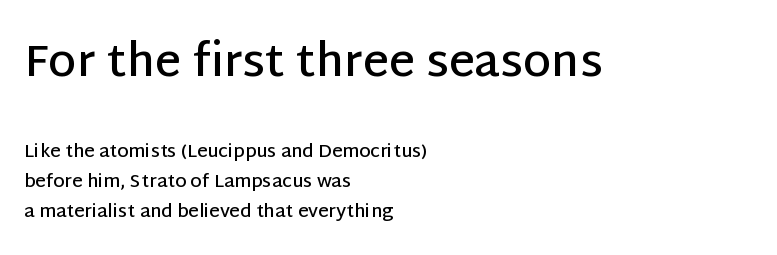
Left-aligned paragraph, ragged on the right. Large over small — that's the arrangement of the two blocks here. Vertical strokes here are truly vertical. To sum up the face: it is a sans, with no serifs. No word sits above an underline. A bit beefed up — I'd call it semibold rather than bold.
